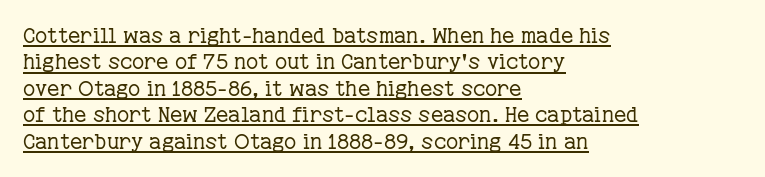
This sample is left-justified, so line endings fall wherever the words run out. How would I describe the line gaps? Plain and ordinary. A typesetter would call this zero additional tracking. Italic? Not at all — the glyphs are vertical. Heft: none added — not bold. Honestly, the underline is the first thing you notice here.
